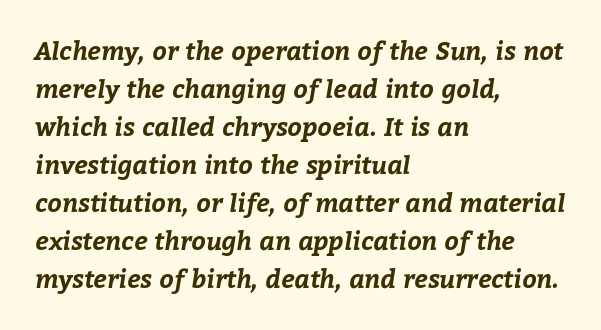
{"bold": "yes", "underline": "no", "align": "left", "line_spacing": "normal", "line_spacing_ratio": 1.52, "letter_spacing": "normal", "letter_spacing_em": 0.0, "glyph_px": 25}
